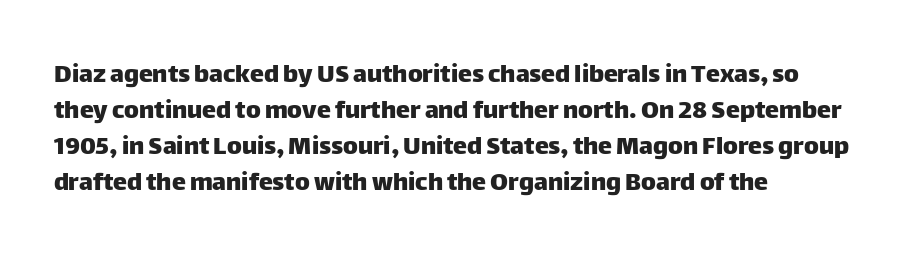
{"serif": "no", "italic": "no", "width": "normal", "stroke_contrast": "low", "x_height": "large", "monospaced": "no", "underline": "no", "align": "left", "line_spacing": "normal", "line_spacing_ratio": 1.28, "letter_spacing": "normal", "letter_spacing_em": 0.0, "glyph_px": 28}
